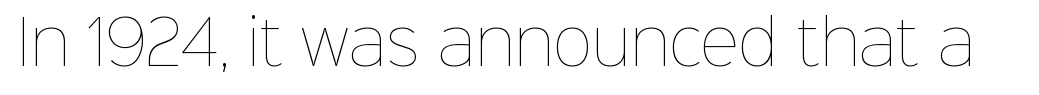
The image shows 60 px thin type, upright; set normal letter spacing, not underlined; low stroke contrast and a medium x-height.
